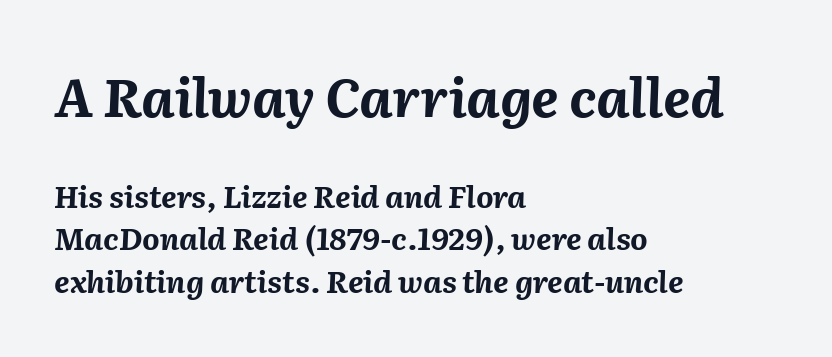
{"italic": "yes", "lean": "right", "slant_degrees": 2, "bold": "yes", "weight": "bold", "width": "normal", "stroke_contrast": "medium", "x_height": "medium", "monospaced": "no", "underline": "no", "align": "left", "line_spacing": "normal", "line_spacing_ratio": 1.42, "letter_spacing": "normal", "letter_spacing_em": 0.0, "larger_block": "first", "size_ratio": 1.77, "glyph_px": 53}
